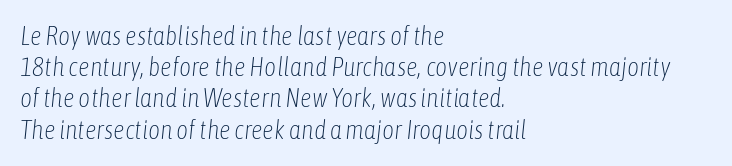
{"italic": "yes", "lean": "right", "slant_degrees": 6, "bold": "no", "underline": "no", "align": "left", "line_spacing_ratio": 1.2, "letter_spacing": "normal", "letter_spacing_em": 0.0, "glyph_px": 26}
